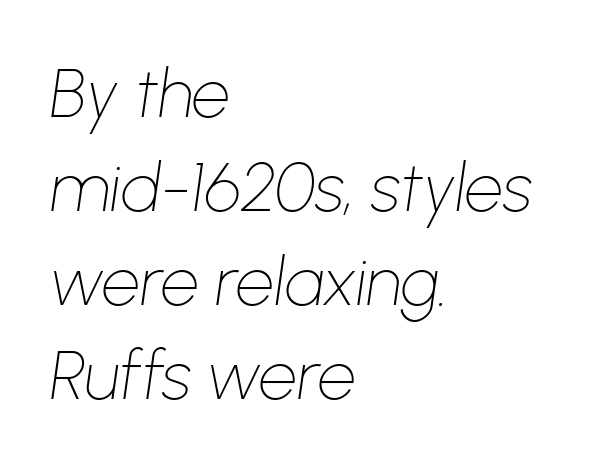
Q: Is the text bold? A: No.
Q: Is the text italic (slanted)? A: Yes, it leans right by about 8 degrees.
Q: Is the text underlined? A: No.
Q: How is the paragraph aligned? A: Left-aligned.
Q: Is the spacing between letters normal or unusually wide? A: Normal.
Q: Is the spacing between lines tight, normal or loose? A: Normal.
Q: Width (condensed, normal, or wide)? A: Normal.
Q: Stroke contrast? A: Low.
Q: x-height? A: Medium.
Q: Monospaced? A: No.
